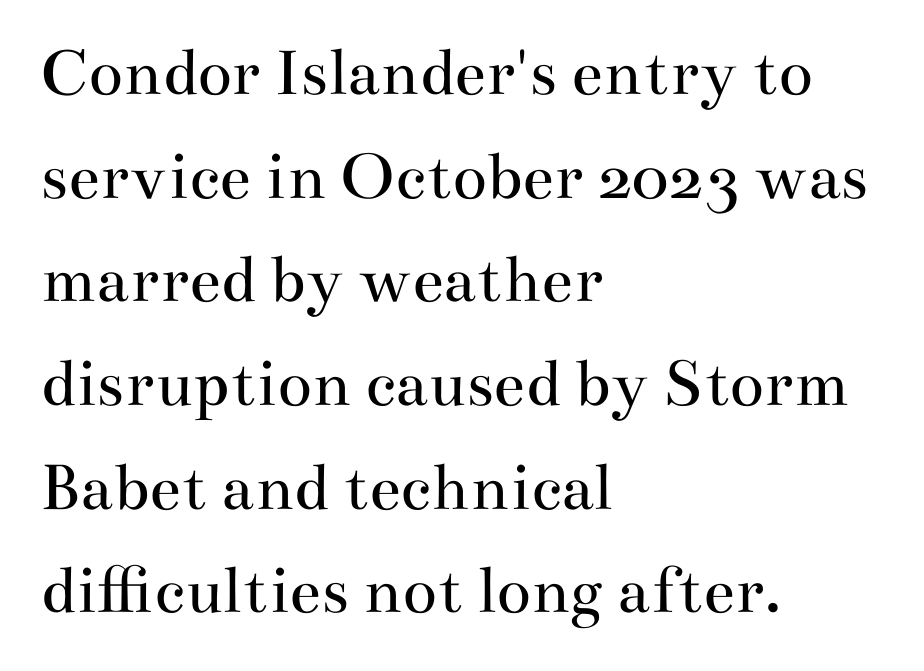
{"serif": "yes", "italic": "no", "bold": "no", "weight": "regular", "width": "wide", "stroke_contrast": "medium", "x_height": "small", "monospaced": "no", "underline": "no", "align": "left", "line_spacing": "normal", "line_spacing_ratio": 1.46, "letter_spacing": "normal", "letter_spacing_em": 0.0, "glyph_px": 71}
